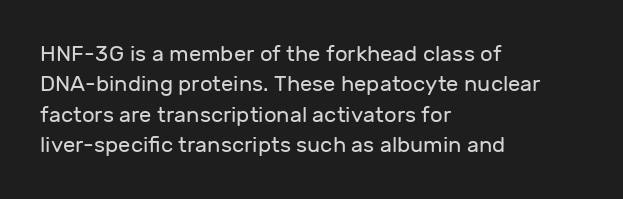
{"italic": "no", "bold": "no", "underline": "no", "align": "left", "line_spacing": "normal", "line_spacing_ratio": 1.38, "letter_spacing": "normal", "letter_spacing_em": 0.0, "glyph_px": 22}
